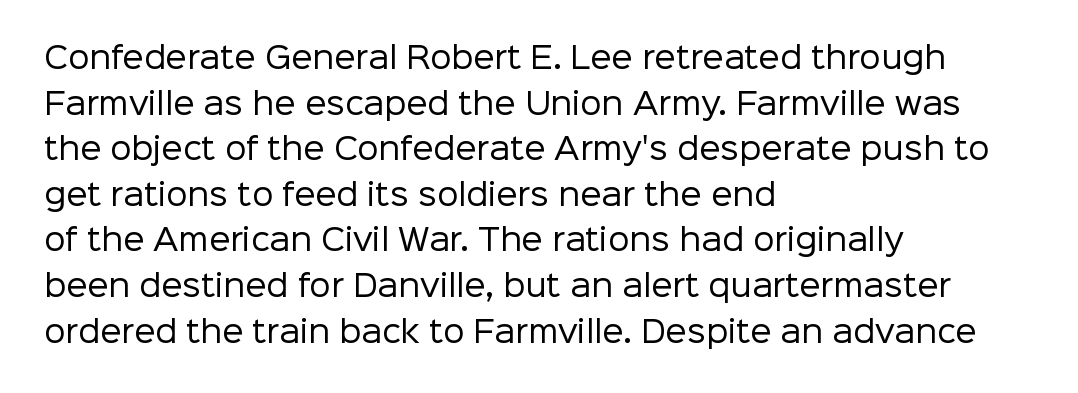
The image shows 30 px regular-weight sans-serif type, upright; set left-aligned, normal line spacing (1.52x), normal letter spacing, not underlined; low stroke contrast and a medium x-height.
